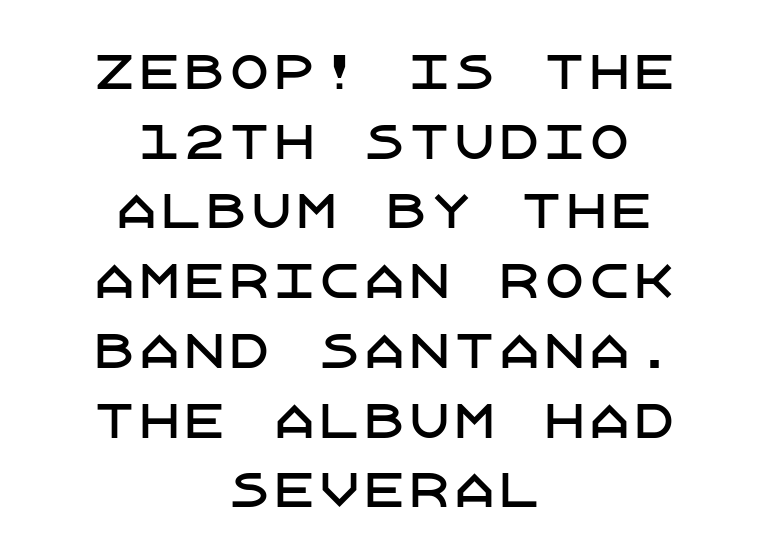
Q: Is the text italic (slanted)? A: No, it is upright.
Q: Is the typeface a serif or a sans-serif typeface? A: Sans-serif.
Q: Is the text underlined? A: No.
Q: How is the paragraph aligned? A: Centered.
Q: Is the spacing between letters normal or unusually wide? A: Normal.
Q: Is the spacing between lines tight, normal or loose? A: Normal.
Q: Width (condensed, normal, or wide)? A: Normal.
Q: Stroke contrast? A: Low.
Q: x-height? A: Large.
